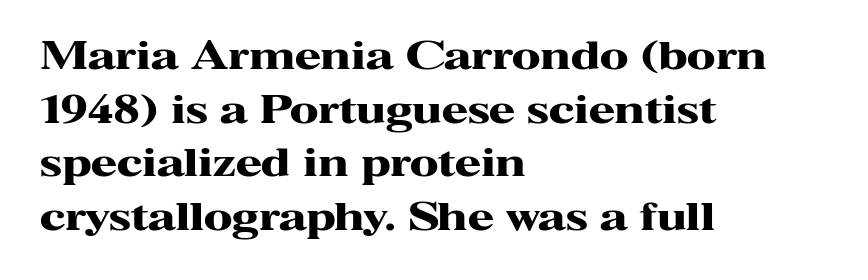
Q: Is the text bold? A: Yes.
Q: Is the text italic (slanted)? A: No, it is upright.
Q: Is the typeface a serif or a sans-serif typeface? A: Serif.
Q: Is the text underlined? A: No.
Q: How is the paragraph aligned? A: Left-aligned.
Q: Is the spacing between letters normal or unusually wide? A: Normal.
Q: Is the spacing between lines tight, normal or loose? A: Normal.
Q: Width (condensed, normal, or wide)? A: Wide.
Q: Stroke contrast? A: High.
Q: x-height? A: Medium.
Q: Monospaced? A: No.
